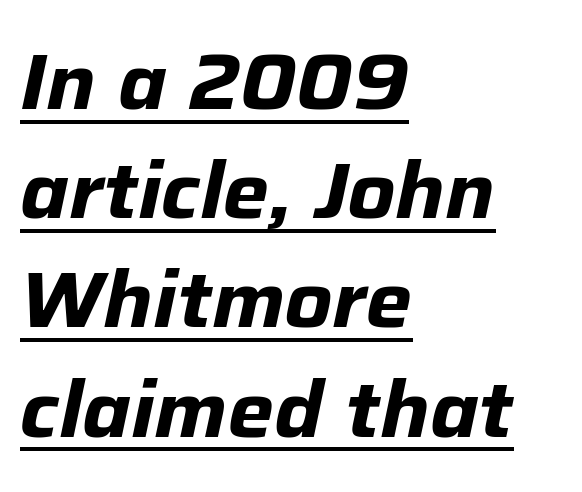
{"italic": "yes", "lean": "right", "slant_degrees": 12, "bold": "yes", "weight": "bold", "width": "normal", "stroke_contrast": "low", "x_height": "medium", "monospaced": "no", "underline": "yes", "align": "left", "line_spacing": "normal", "line_spacing_ratio": 1.4, "letter_spacing": "normal", "letter_spacing_em": 0.0, "glyph_px": 78}
